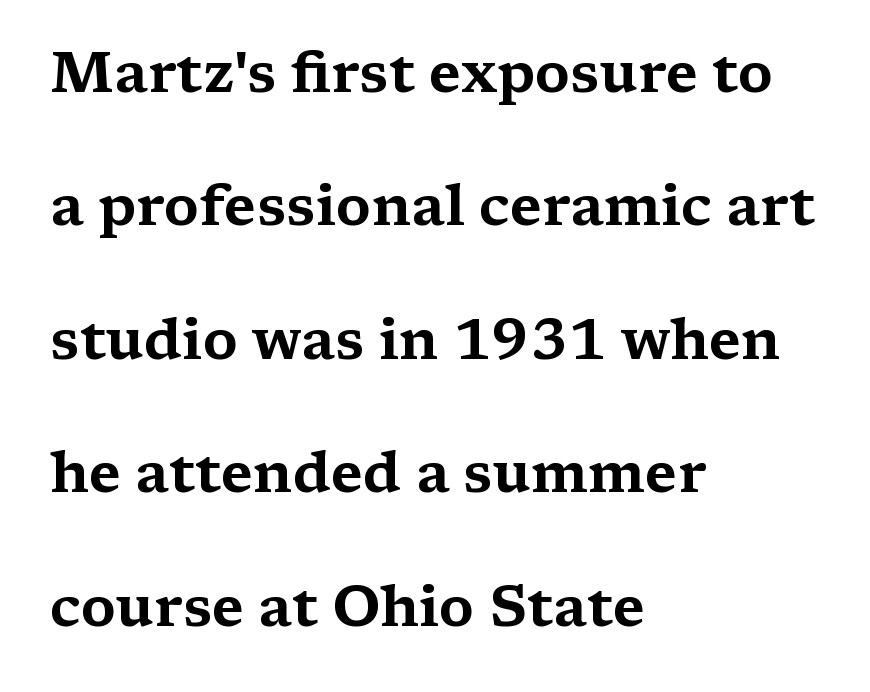
{"serif": "yes", "italic": "no", "width": "wide", "stroke_contrast": "medium", "x_height": "medium", "monospaced": "no", "underline": "no", "align": "left", "line_spacing": "loose", "line_spacing_ratio": 2.34, "letter_spacing": "normal", "letter_spacing_em": 0.0, "glyph_px": 57}
